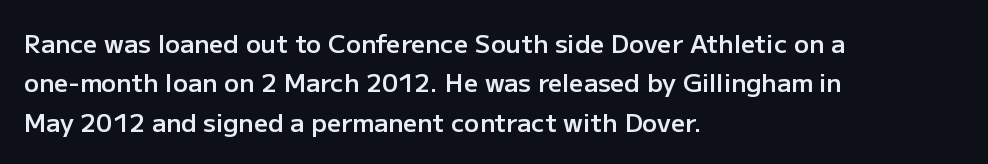
{"italic": "no", "bold": "semi", "underline": "no", "align": "left", "line_spacing": "normal", "line_spacing_ratio": 1.58, "letter_spacing": "normal", "letter_spacing_em": 0.0, "glyph_px": 25}
